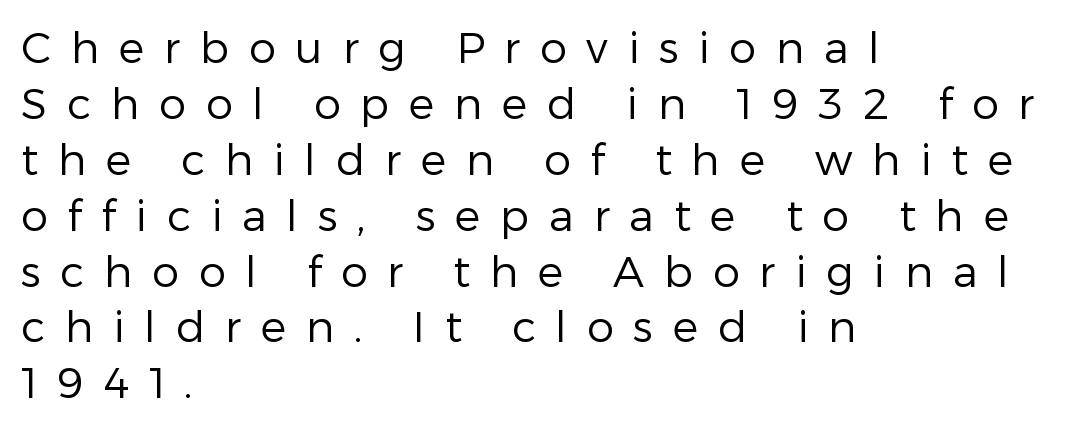
The image shows 43 px regular-weight sans-serif type, upright; set left-aligned, normal line spacing (1.3x), unusually wide letter spacing (+0.46 em), not underlined; low stroke contrast and a medium x-height.
